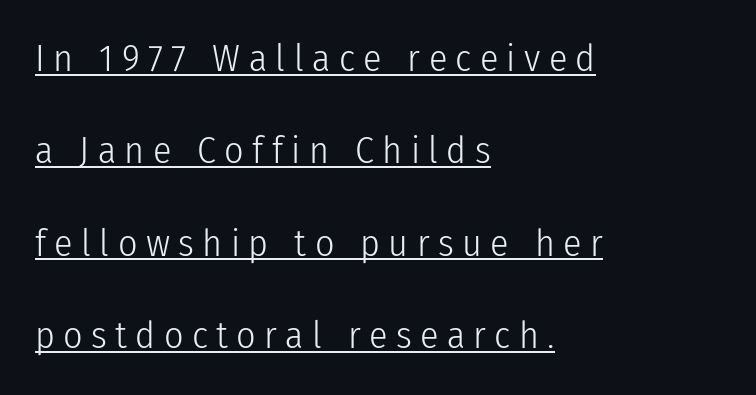
Q: Is the text bold? A: No.
Q: Is the text italic (slanted)? A: No, it is upright.
Q: Is the typeface a serif or a sans-serif typeface? A: Sans-serif.
Q: Is the text underlined? A: Yes.
Q: How is the paragraph aligned? A: Left-aligned.
Q: Is the spacing between letters normal or unusually wide? A: Unusually wide.
Q: Is the spacing between lines tight, normal or loose? A: Loose.
Q: Width (condensed, normal, or wide)? A: Condensed.
Q: Stroke contrast? A: Low.
Q: x-height? A: Medium.
Q: Monospaced? A: No.
